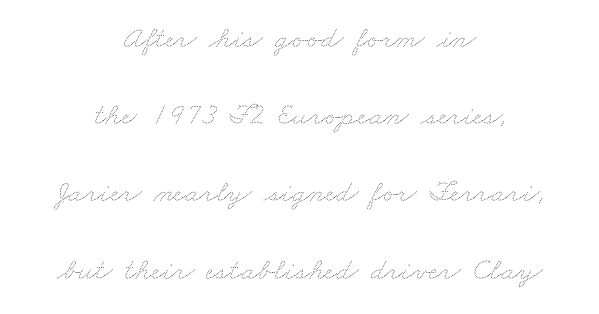
{"bold": "no", "weight": "thin", "width": "wide", "stroke_contrast": "medium", "x_height": "small", "monospaced": "no", "underline": "no", "align": "center", "line_spacing": "loose", "line_spacing_ratio": 2.49, "letter_spacing": "normal", "letter_spacing_em": 0.0, "glyph_px": 31}
